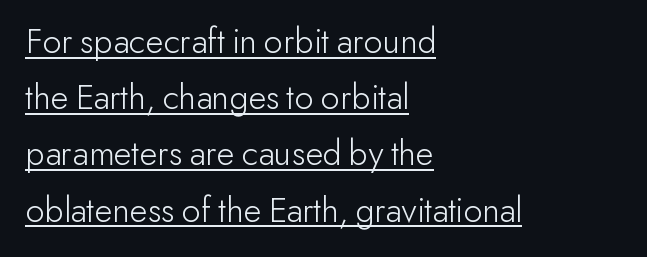
Q: Is the text bold? A: No.
Q: Is the text italic (slanted)? A: No, it is upright.
Q: Is the typeface a serif or a sans-serif typeface? A: Sans-serif.
Q: Is the text underlined? A: Yes.
Q: How is the paragraph aligned? A: Left-aligned.
Q: Is the spacing between letters normal or unusually wide? A: Normal.
Q: Is the spacing between lines tight, normal or loose? A: Normal.
Q: Width (condensed, normal, or wide)? A: Normal.
Q: Stroke contrast? A: Low.
Q: x-height? A: Small.
Q: Monospaced? A: No.
